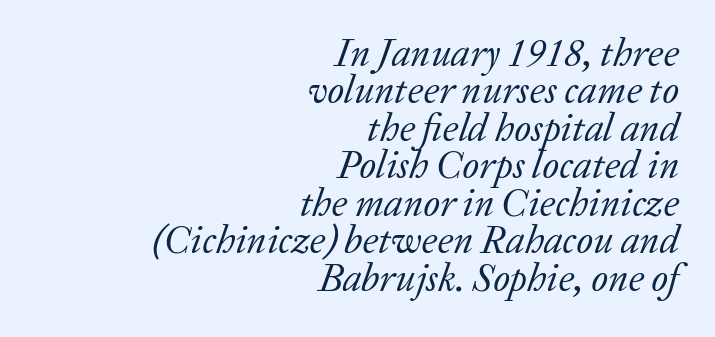
Is this a fixed-width face? No — the glyphs have proportional, varying widths. I'd call this a serif setting — the letters wear small feet. Emphasis-style slanted type is in use. Observe the ordinary spacing: letters are neighbours, not strangers. The passage is arranged like a letterhead date or caption credit — flush right.
